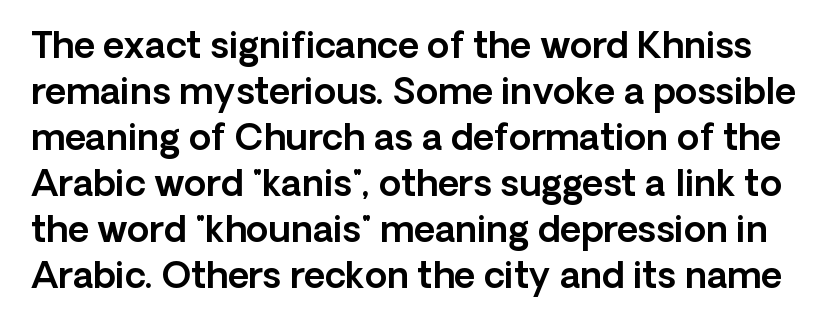
The rows are spaced the way most documents space them. Tracking here is standard; glyphs follow each other at the usual distance. Descenders are the only things crossing below the line. Do the characters align in a grid? No, the font is proportional. This is roman type, the default non-slanted kind.
